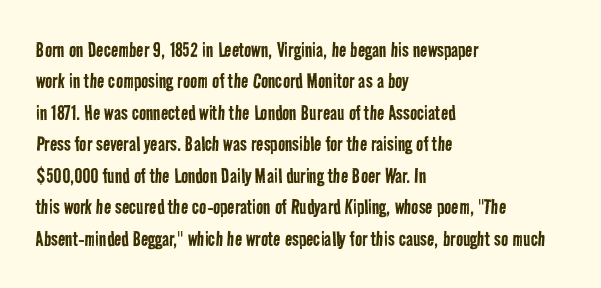
{"bold": "no", "underline": "no", "align": "left", "line_spacing": "normal", "line_spacing_ratio": 1.31, "letter_spacing": "normal", "letter_spacing_em": 0.0, "glyph_px": 24}
